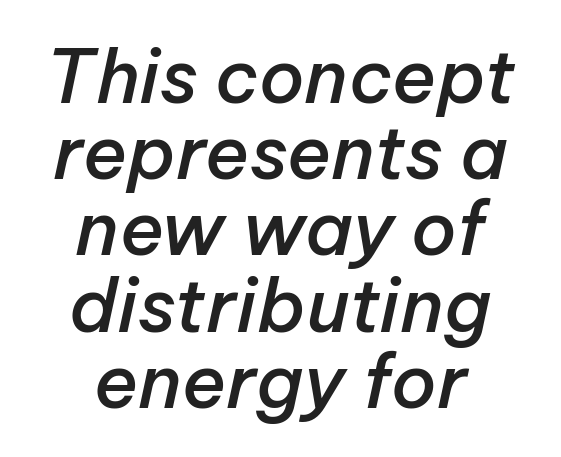
The glyphs are unaccompanied by any horizontal stroke below them. Teacher's note: observe the equal gaps on both sides — that is centered alignment. These lines were composed using italics. Each letter keeps its own natural width here, so spacing adapts to shape. The block of text is dense from top to bottom, with scant space between rows.
